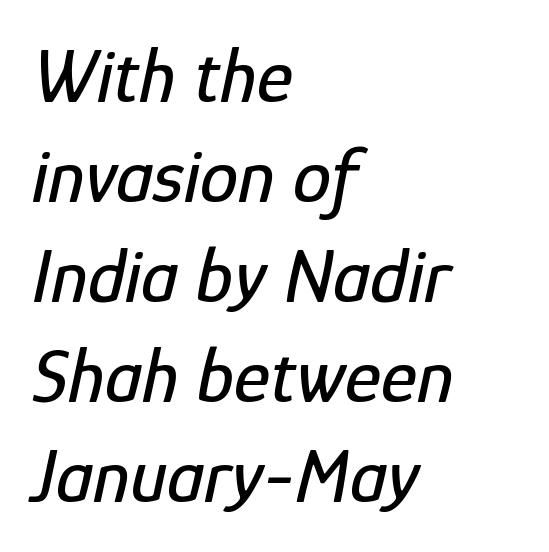
The image shows 77 px condensed type, italic (leaning right); set left-aligned, normal line spacing (1.3x), normal letter spacing, not underlined; low stroke contrast and a medium x-height.
